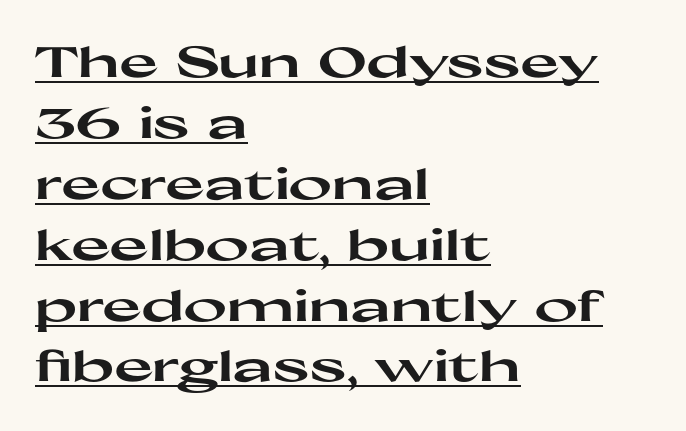
{"serif": "no", "italic": "no", "bold": "yes", "weight": "heavy", "width": "wide", "stroke_contrast": "high", "x_height": "medium", "monospaced": "no", "underline": "yes", "align": "left", "line_spacing": "normal", "line_spacing_ratio": 1.45, "letter_spacing": "normal", "letter_spacing_em": 0.0, "glyph_px": 42}
